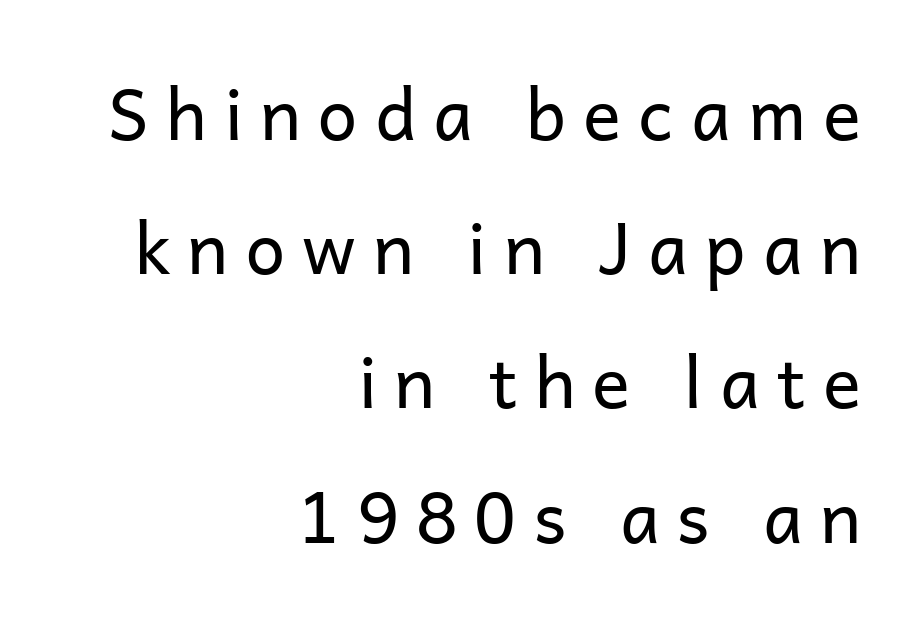
The image shows 71 px regular-weight sans-serif type, upright; set right-aligned, line spacing 1.89x, unusually wide letter spacing (+0.24 em), not underlined; low stroke contrast and a medium x-height.
